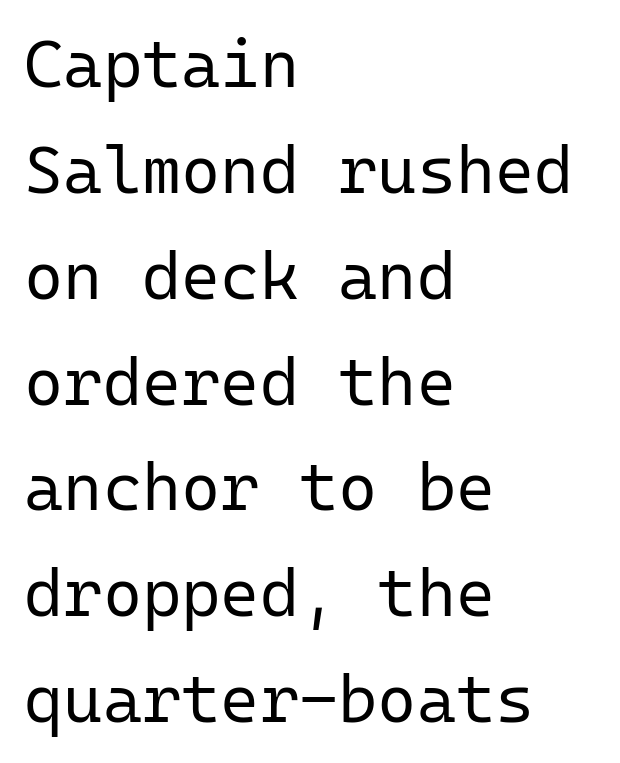
Fixed-width glyphs throughout — classic coding-font behaviour. Is this a sans? Yes — the strokes have no serifs. A normal amount of white space separates one row of letters from the next. Notice how the stems are strictly vertical — no italics here.
